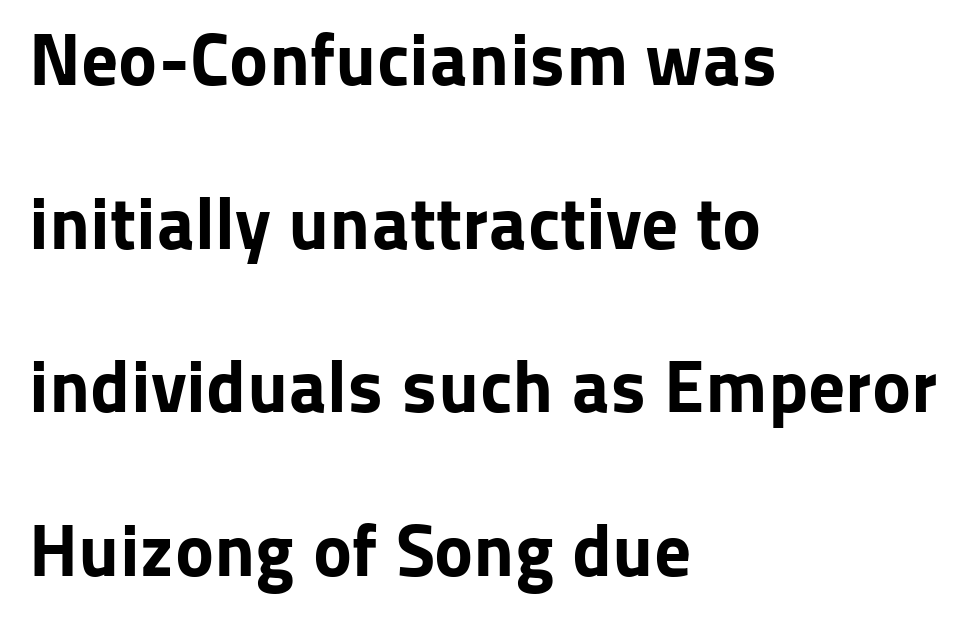
Q: Is the text bold? A: Yes.
Q: Is the text italic (slanted)? A: No, it is upright.
Q: Is the typeface a serif or a sans-serif typeface? A: Sans-serif.
Q: Is the text underlined? A: No.
Q: How is the paragraph aligned? A: Left-aligned.
Q: Is the spacing between letters normal or unusually wide? A: Normal.
Q: Is the spacing between lines tight, normal or loose? A: Loose.
Q: Width (condensed, normal, or wide)? A: Normal.
Q: Stroke contrast? A: Low.
Q: x-height? A: Medium.
Q: Monospaced? A: No.
